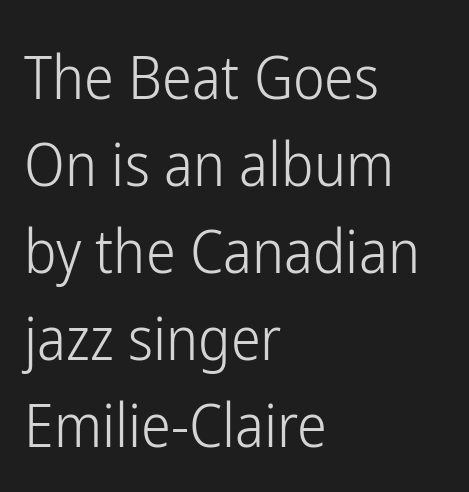
Q: Is the text bold? A: No.
Q: Is the text italic (slanted)? A: No, it is upright.
Q: Is the typeface a serif or a sans-serif typeface? A: Sans-serif.
Q: Is the text underlined? A: No.
Q: How is the paragraph aligned? A: Left-aligned.
Q: Is the spacing between letters normal or unusually wide? A: Normal.
Q: Is the spacing between lines tight, normal or loose? A: Normal.
Q: Width (condensed, normal, or wide)? A: Condensed.
Q: Stroke contrast? A: Low.
Q: x-height? A: Medium.
Q: Monospaced? A: No.
